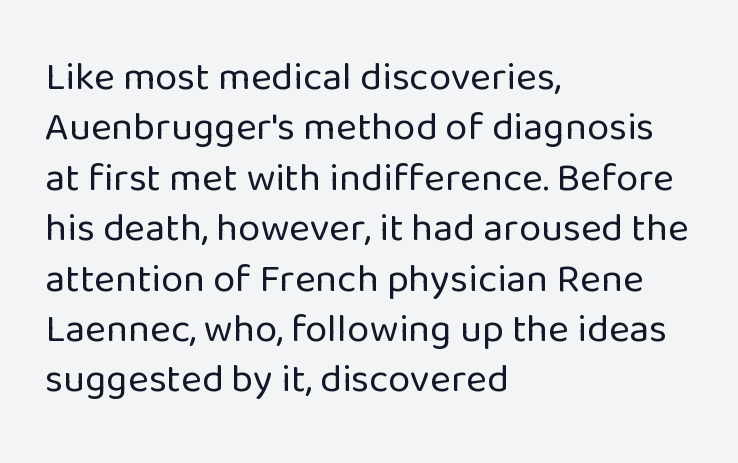
This sample has the flowing, uneven cadence of proportional lettering. You can tell from the bare stems that sans-serif type was used. The space beneath each line is pristine and unruled. Every character sits straight up, as roman type does. In terms of leading, this rendering sits right in the middle.
